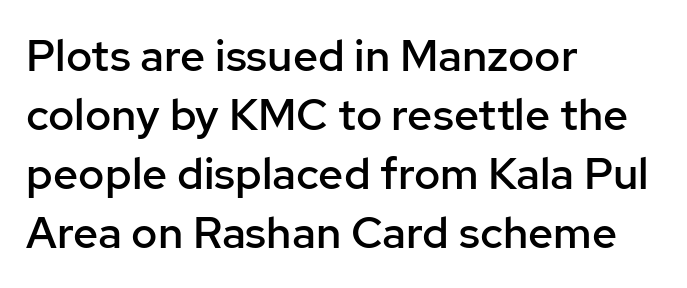
Q: Is the text bold? A: Semi-bold.
Q: Is the text italic (slanted)? A: No, it is upright.
Q: Is the typeface a serif or a sans-serif typeface? A: Sans-serif.
Q: Is the text underlined? A: No.
Q: How is the paragraph aligned? A: Left-aligned.
Q: Is the spacing between letters normal or unusually wide? A: Normal.
Q: Is the spacing between lines tight, normal or loose? A: Normal.
Q: Width (condensed, normal, or wide)? A: Normal.
Q: Stroke contrast? A: Low.
Q: x-height? A: Medium.
Q: Monospaced? A: No.
